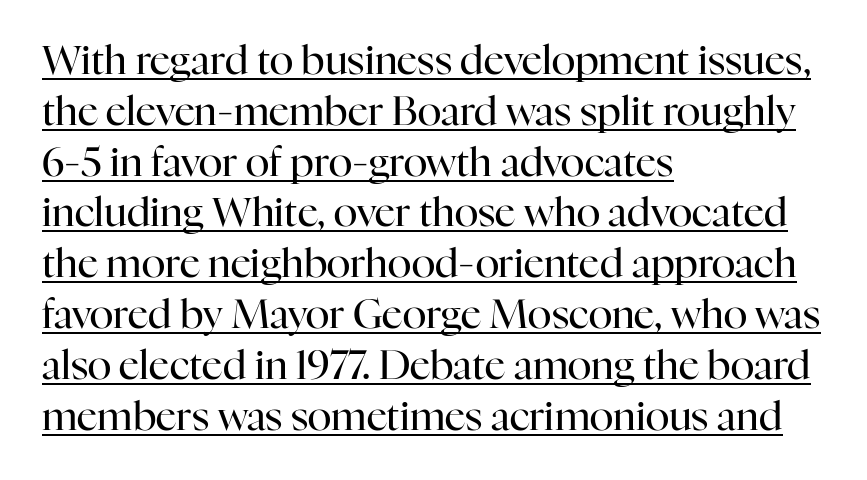
Does the lettering tilt? It doesn't — this is upright. Is this a heavy cut? Hardly; it is regular or lighter. The passage shown has conventional tracking throughout. Each letter's strokes conclude with small projecting serifs.
